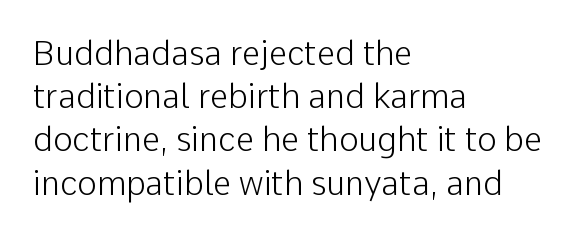
The image shows 33 px light sans-serif type, upright; set left-aligned, normal line spacing (1.31x), normal letter spacing, not underlined; low stroke contrast and a medium x-height.
